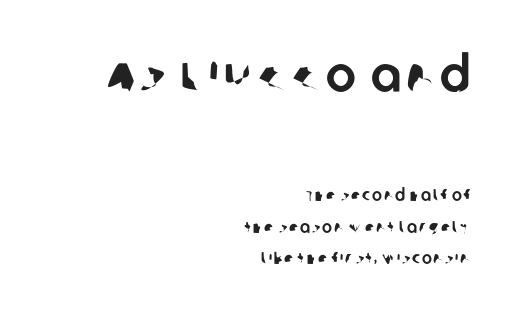
{"serif": "no", "width": "normal", "stroke_contrast": "low", "x_height": "large", "monospaced": "no", "underline": "no", "align": "right", "line_spacing_ratio": 1.85, "larger_block": "first", "size_ratio": 3.0, "glyph_px": 51}
